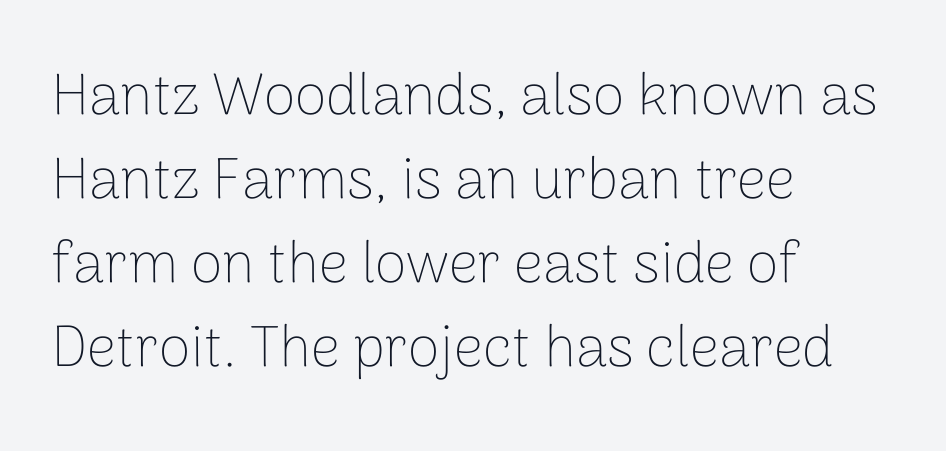
{"serif": "no", "italic": "no", "bold": "no", "weight": "thin", "width": "normal", "stroke_contrast": "low", "x_height": "medium", "monospaced": "no", "underline": "no", "align": "left", "line_spacing": "normal", "line_spacing_ratio": 1.45, "letter_spacing": "normal", "letter_spacing_em": 0.0, "glyph_px": 58}
